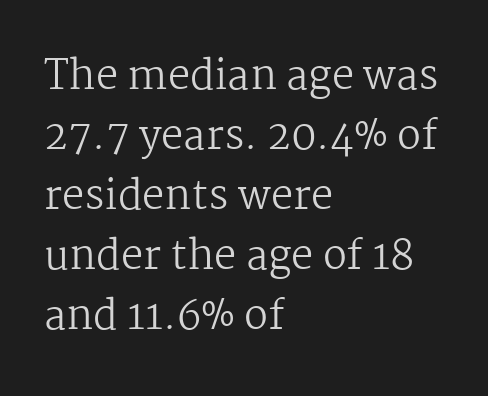
{"serif": "yes", "italic": "no", "bold": "no", "weight": "regular", "width": "normal", "stroke_contrast": "medium", "x_height": "medium", "monospaced": "no", "underline": "no", "align": "left", "line_spacing": "normal", "line_spacing_ratio": 1.5, "letter_spacing": "normal", "letter_spacing_em": 0.0, "glyph_px": 40}
